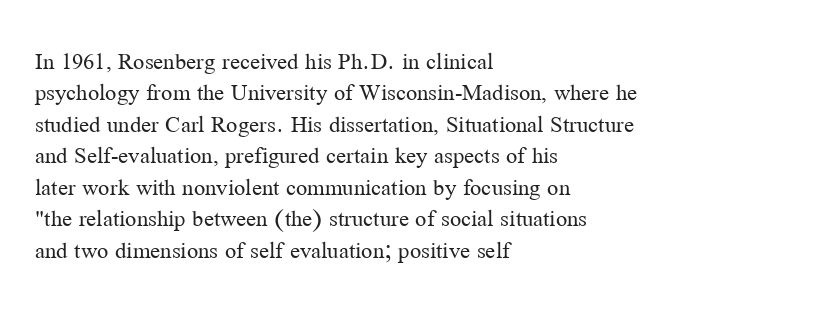
Q: Is the text bold? A: No.
Q: Is the text italic (slanted)? A: No, it is upright.
Q: Is the text underlined? A: No.
Q: How is the paragraph aligned? A: Left-aligned.
Q: Is the spacing between letters normal or unusually wide? A: Normal.
Q: Is the spacing between lines tight, normal or loose? A: Normal.
